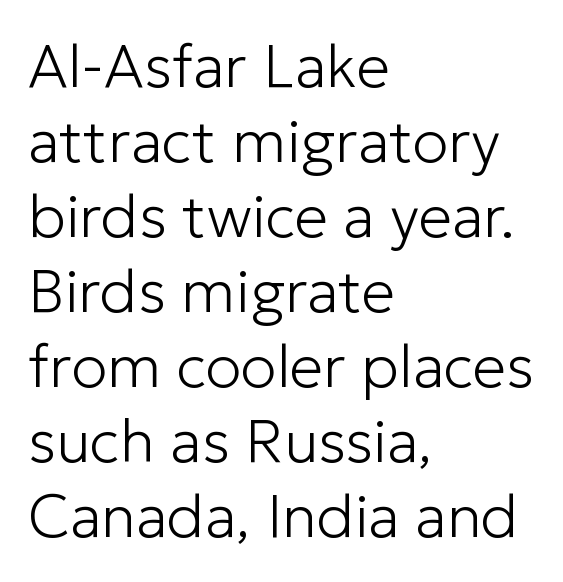
{"serif": "no", "italic": "no", "bold": "no", "weight": "light", "width": "normal", "stroke_contrast": "low", "x_height": "medium", "monospaced": "no", "underline": "no", "align": "left", "line_spacing": "normal", "line_spacing_ratio": 1.25, "letter_spacing": "normal", "letter_spacing_em": 0.0, "glyph_px": 60}
